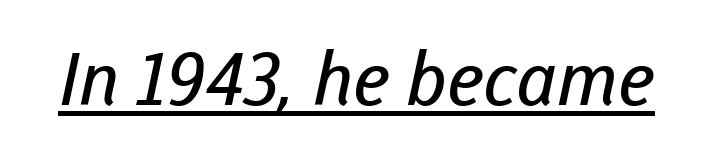
The image shows 73 px regular-weight sans-serif type; set normal letter spacing, underlined; low stroke contrast and a medium x-height.
